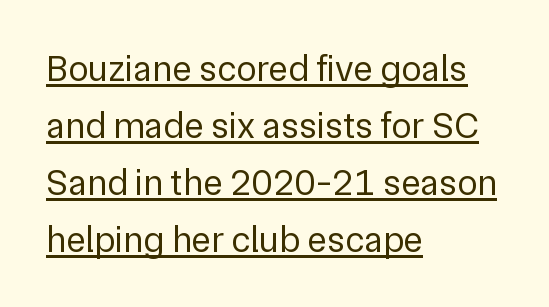
No feet cap the strokes, marking this as sans-serif type. These lines are set flush left with a ragged right edge. You can see a thin bar hugging the bottom of the glyphs. Line spacing here is normal. Weight: regular or lighter.
